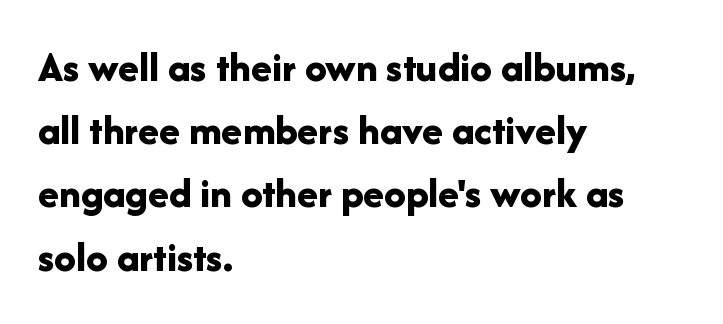
The image shows 43 px bold sans-serif type, upright; set left-aligned, normal line spacing (1.47x), normal letter spacing, not underlined; low stroke contrast and a medium x-height.
